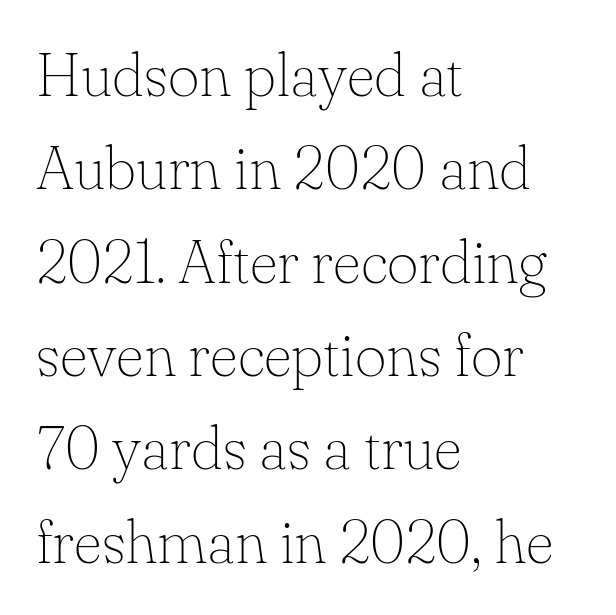
Q: Is the text bold? A: No.
Q: Is the text italic (slanted)? A: No, it is upright.
Q: Is the typeface a serif or a sans-serif typeface? A: Serif.
Q: Is the text underlined? A: No.
Q: How is the paragraph aligned? A: Left-aligned.
Q: Is the spacing between letters normal or unusually wide? A: Normal.
Q: Is the spacing between lines tight, normal or loose? A: Normal.
Q: Width (condensed, normal, or wide)? A: Normal.
Q: Stroke contrast? A: Low.
Q: x-height? A: Small.
Q: Monospaced? A: No.
